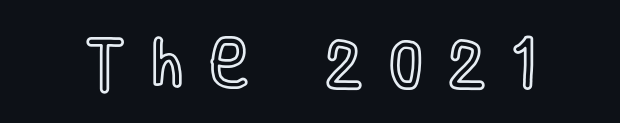
{"italic": "no", "width": "condensed", "x_height": "large", "monospaced": "no", "underline": "no", "letter_spacing": "wide", "letter_spacing_em": 0.48, "glyph_px": 54}
